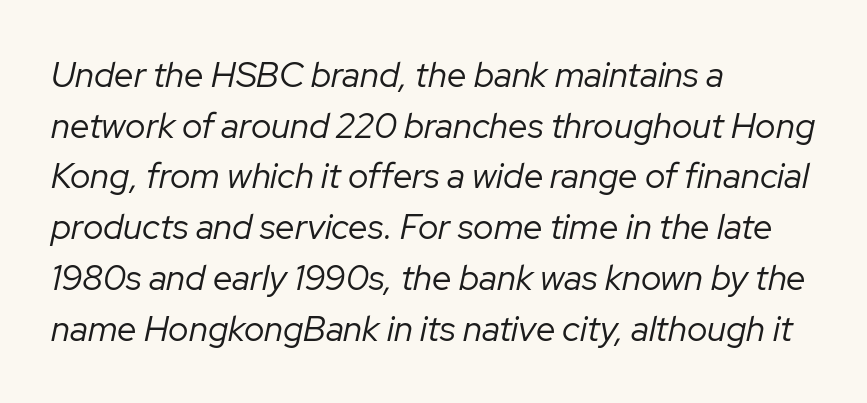
Q: Is the text bold? A: No.
Q: Is the text italic (slanted)? A: Yes, it leans right by about 12 degrees.
Q: Is the text underlined? A: No.
Q: How is the paragraph aligned? A: Left-aligned.
Q: Is the spacing between letters normal or unusually wide? A: Normal.
Q: Is the spacing between lines tight, normal or loose? A: Normal.
Q: Width (condensed, normal, or wide)? A: Normal.
Q: Stroke contrast? A: Low.
Q: x-height? A: Medium.
Q: Monospaced? A: No.
